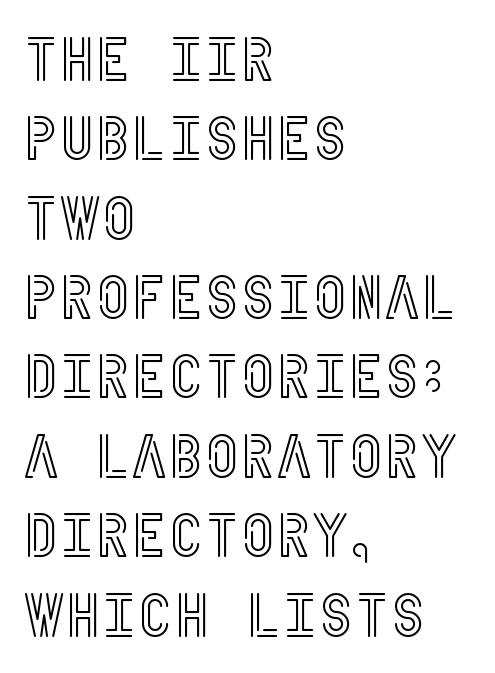
Leading: standard. The area under the type is left untouched. The face used here is rendered with its standard letterfit. Every character sits straight up, as roman type does.
